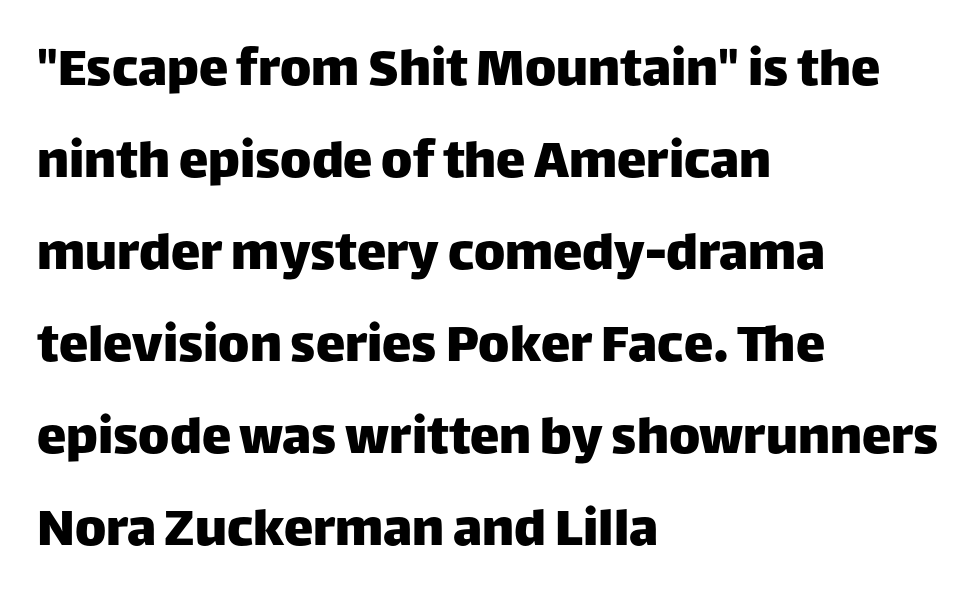
The rendering uses natural spacing where letterforms have individual widths. The line-height multiplier appears to be the usual default. Notice how the passage keeps a crisp vertical edge on the left only. Characters remain perfectly vertical along every line. Font category for this specimen: sans-serif. Words appear dense and cohesive because spacing is normal.
